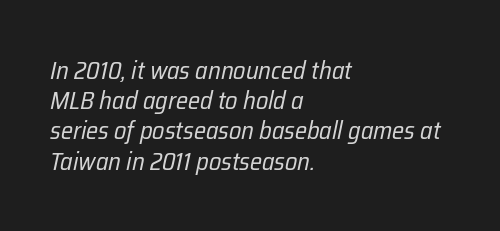
Is this a heavy cut? Hardly; it is regular or lighter. Would a proofreader flag this as italicized? Yes. How are the letters spaced? Ordinarily, with no added tracking. Underlining? Definitely not there. The typesetter chose a ragged-right arrangement here.
